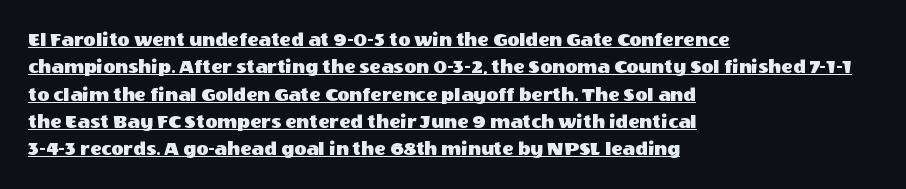
Reading down the block, your eye returns to a fixed left position each line. The gaps between neighbouring characters are ordinary and unremarkable. This block has exactly the height ordinary leading produces. Notice how a bar underscores the lettering throughout. Posture: straight, roman, zero tilt.
